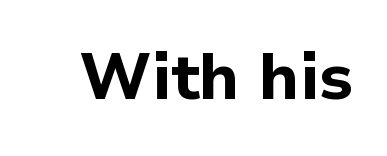
Q: Is the text bold? A: Yes.
Q: Is the text italic (slanted)? A: No, it is upright.
Q: Is the typeface a serif or a sans-serif typeface? A: Sans-serif.
Q: Is the text underlined? A: No.
Q: Is the spacing between letters normal or unusually wide? A: Normal.
Q: Width (condensed, normal, or wide)? A: Normal.
Q: Stroke contrast? A: Low.
Q: x-height? A: Medium.
Q: Monospaced? A: No.
